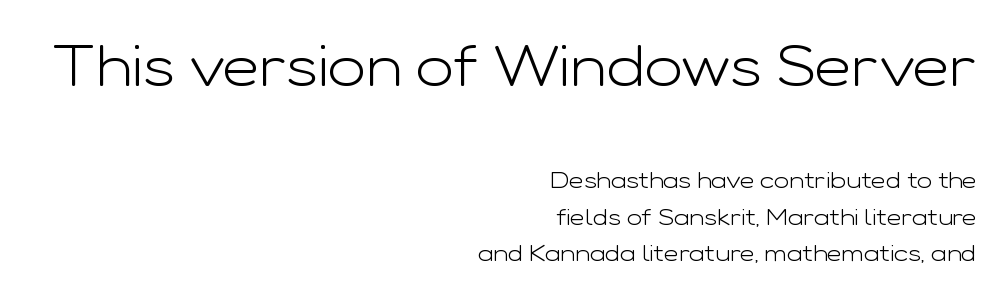
This rendering features lettering with no underline. Designer's note — italics off, roman on. Compare the two chunks: the upper has the greater cap height. Each stroke keeps to a modest, everyday thickness or less. These lines sit exactly where default settings would place them.
